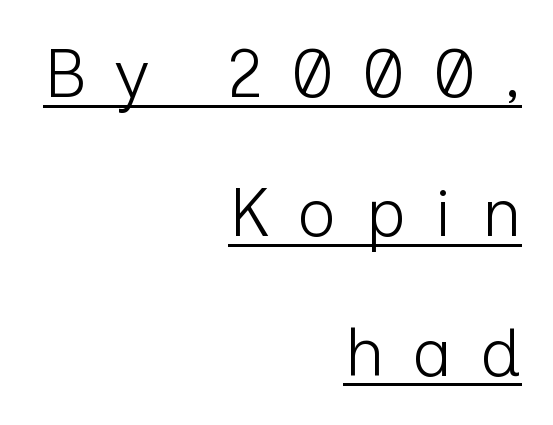
Q: Is the text bold? A: No.
Q: Is the text italic (slanted)? A: No, it is upright.
Q: Is the typeface a serif or a sans-serif typeface? A: Sans-serif.
Q: Is the text underlined? A: Yes.
Q: How is the paragraph aligned? A: Right-aligned.
Q: Is the spacing between letters normal or unusually wide? A: Unusually wide.
Q: Is the spacing between lines tight, normal or loose? A: Loose.
Q: Width (condensed, normal, or wide)? A: Normal.
Q: Stroke contrast? A: Low.
Q: x-height? A: Medium.
Q: Monospaced? A: No.
